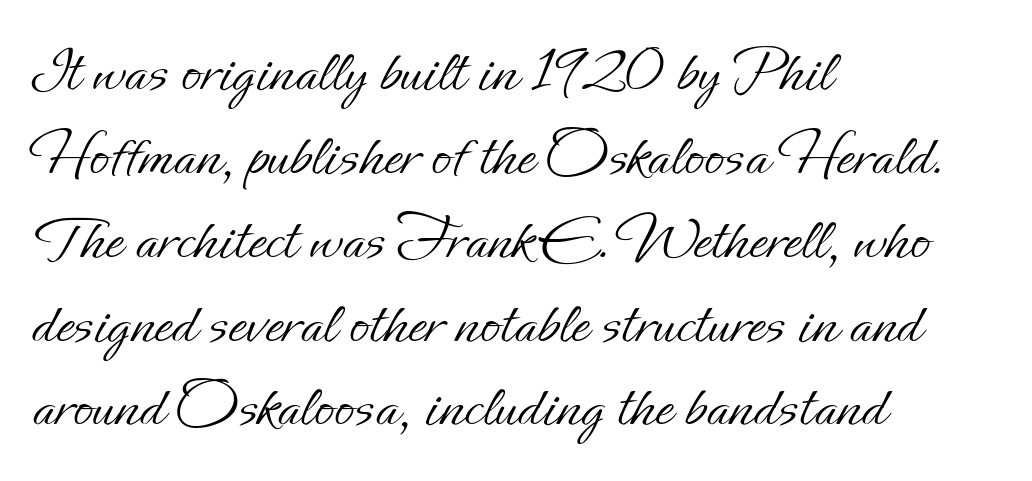
{"bold": "no", "weight": "light", "width": "normal", "stroke_contrast": "low", "x_height": "small", "monospaced": "no", "underline": "no", "align": "left", "line_spacing": "normal", "line_spacing_ratio": 1.29, "letter_spacing": "normal", "letter_spacing_em": 0.0, "glyph_px": 65}
